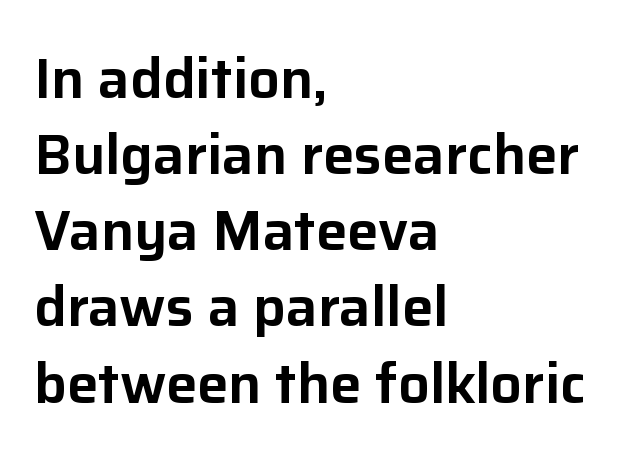
The image shows 56 px sans-serif type, upright; set left-aligned, normal line spacing (1.36x), normal letter spacing, not underlined; low stroke contrast and a medium x-height.
